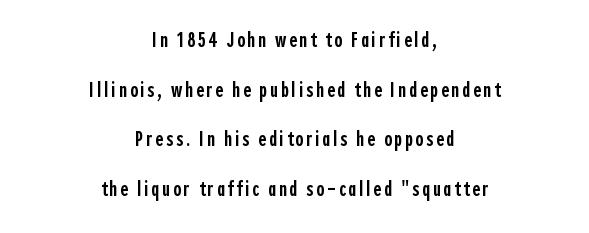
Plain, unruled lines of type. These lines were composed using upright roman letters. Caption: multi-line text, centered on the measure. Does the leading feel generous? Absolutely, it's lavish.
